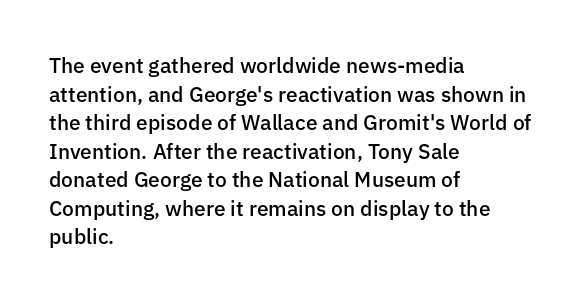
Q: Is the text bold? A: Semi-bold.
Q: Is the text italic (slanted)? A: No, it is upright.
Q: Is the text underlined? A: No.
Q: How is the paragraph aligned? A: Left-aligned.
Q: Is the spacing between letters normal or unusually wide? A: Normal.
Q: Is the spacing between lines tight, normal or loose? A: Normal.
